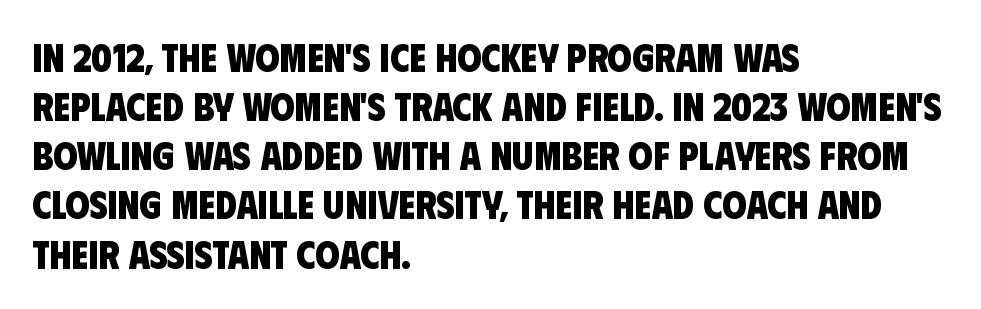
The image shows 39 px heavy, condensed sans-serif type; set left-aligned, normal line spacing (1.26x), normal letter spacing, not underlined; low stroke contrast and a large x-height.
